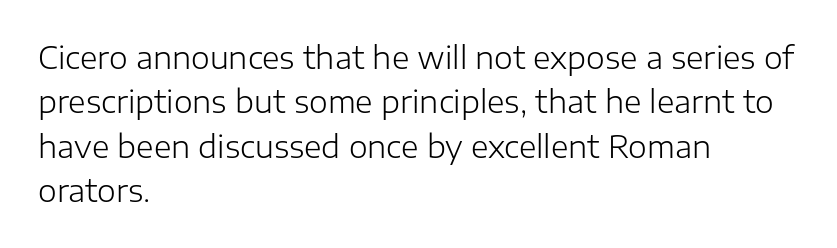
The image shows 30 px light sans-serif type, upright; set left-aligned, normal line spacing (1.48x), normal letter spacing, not underlined; low stroke contrast and a medium x-height.
